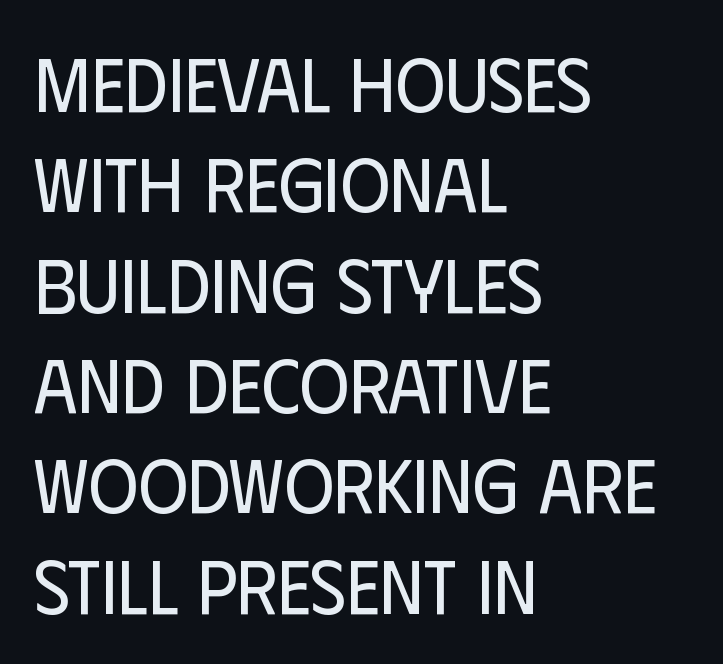
The image shows 76 px regular-weight, condensed sans-serif type, upright; set left-aligned, normal line spacing (1.32x), normal letter spacing, not underlined; low stroke contrast and a large x-height.
